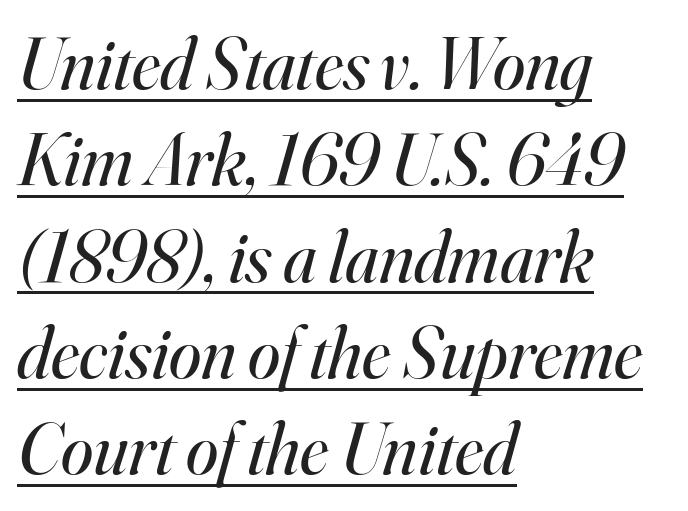
The image shows 73 px regular-weight serif type, italic (leaning right); set left-aligned, normal line spacing (1.32x), normal letter spacing, underlined; high stroke contrast and a small x-height.
